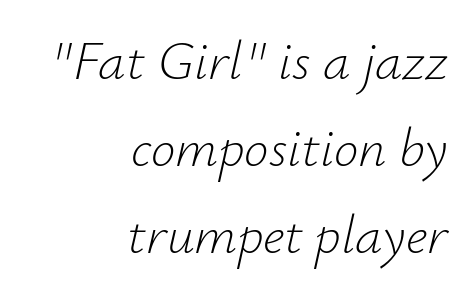
{"italic": "yes", "lean": "right", "slant_degrees": 12, "bold": "no", "weight": "light", "width": "normal", "stroke_contrast": "low", "x_height": "small", "monospaced": "no", "underline": "no", "align": "right", "line_spacing": "normal", "line_spacing_ratio": 1.58, "letter_spacing": "normal", "letter_spacing_em": 0.0, "glyph_px": 55}
